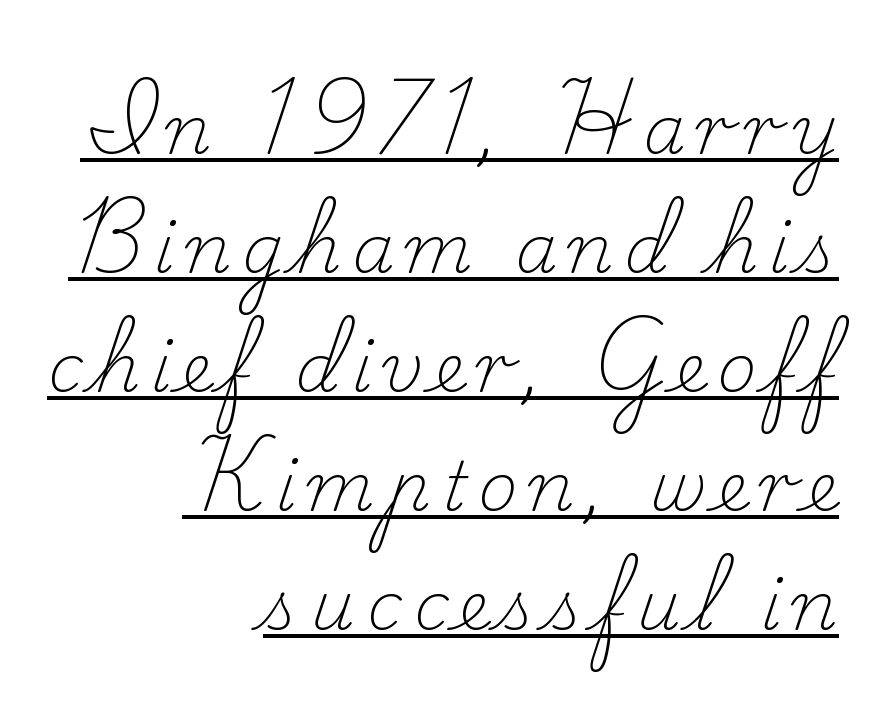
Q: Is the text bold? A: No.
Q: Is the text italic (slanted)? A: Yes.
Q: Is the typeface a serif or a sans-serif typeface? A: Serif.
Q: Is the text underlined? A: Yes.
Q: How is the paragraph aligned? A: Right-aligned.
Q: Width (condensed, normal, or wide)? A: Normal.
Q: Stroke contrast? A: Low.
Q: x-height? A: Small.
Q: Monospaced? A: No.
